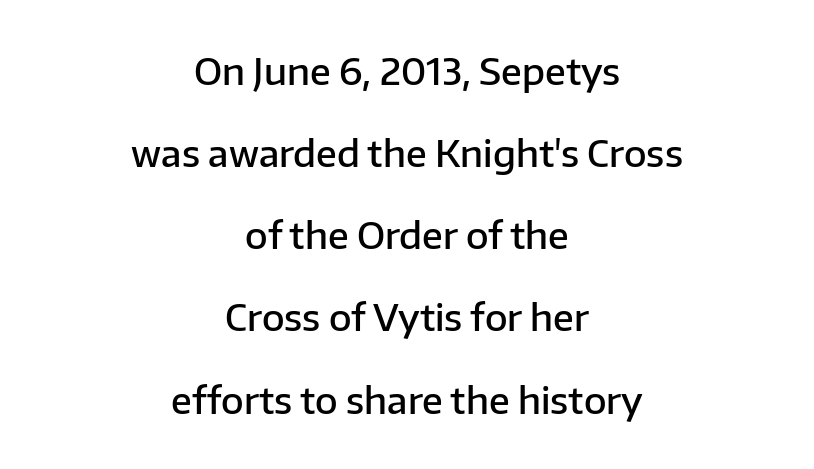
No italicization has been applied; the sample stays upright. A bare baseline throughout the passage. The vertical gap from one line to the next is large. In terms of weight, the rendering is demibold, just under bold. These lines are composed in type without serifs.
